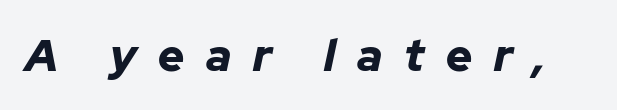
The image shows 45 px bold type, italic (leaning right); set unusually wide letter spacing (+0.48 em), not underlined; low stroke contrast and a medium x-height.
